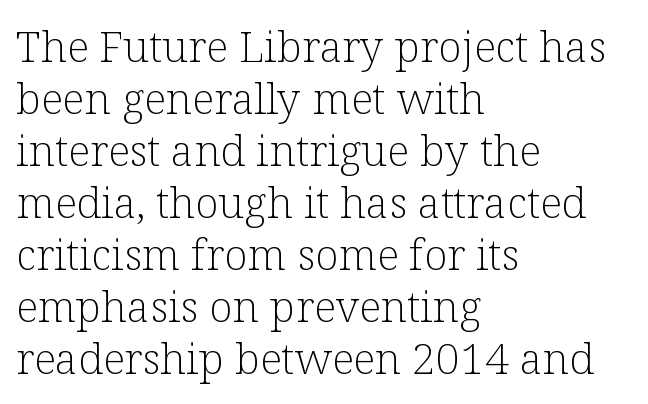
The strokes are not fattened; the text isn't bold. Caption: multi-line text, flush left, ragged right. Characters follow at the spacing the type designer built in. Ascenders rise straight up at ninety degrees. Here the designer chose a conventional face with non-uniform glyph widths.
